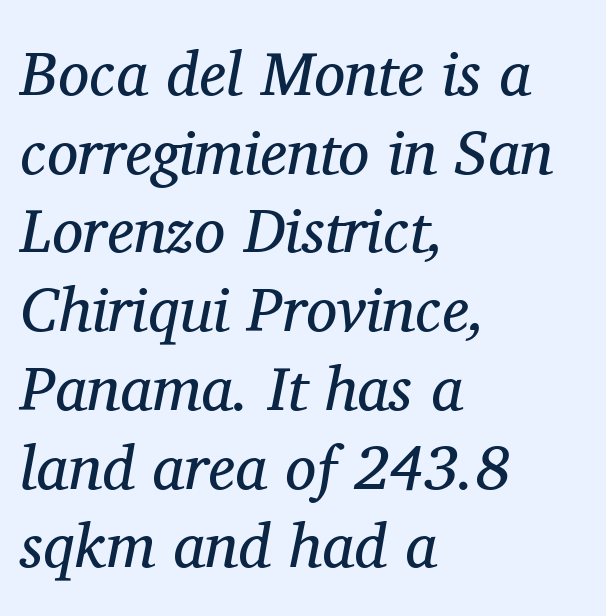
Q: Is the text bold? A: No.
Q: Is the text italic (slanted)? A: Yes, it leans right by about 11 degrees.
Q: Is the typeface a serif or a sans-serif typeface? A: Serif.
Q: Is the text underlined? A: No.
Q: How is the paragraph aligned? A: Left-aligned.
Q: Is the spacing between letters normal or unusually wide? A: Normal.
Q: Is the spacing between lines tight, normal or loose? A: Normal.
Q: Width (condensed, normal, or wide)? A: Normal.
Q: Stroke contrast? A: Medium.
Q: x-height? A: Medium.
Q: Monospaced? A: No.
